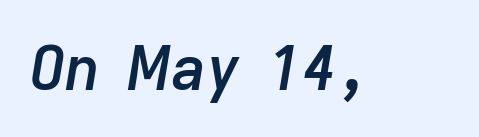
Q: Is the text bold? A: Semi-bold.
Q: Is the text italic (slanted)? A: Yes, it leans right by about 9 degrees.
Q: Is the text underlined? A: No.
Q: Is the spacing between letters normal or unusually wide? A: Normal.
Q: Width (condensed, normal, or wide)? A: Normal.
Q: Stroke contrast? A: Low.
Q: x-height? A: Medium.
Q: Monospaced? A: No.
